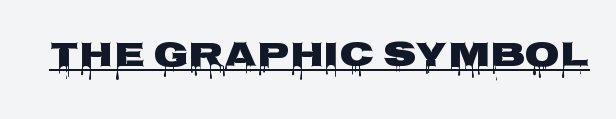
The image shows 36 px heavy, wide sans-serif type, upright; set normal letter spacing, underlined; low stroke contrast and a large x-height.
